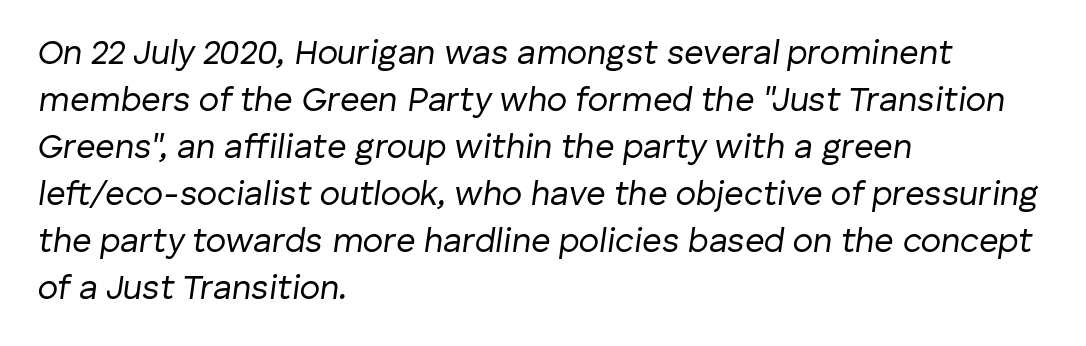
Q: Is the text bold? A: No.
Q: Is the text italic (slanted)? A: Yes, it leans right by about 8 degrees.
Q: Is the text underlined? A: No.
Q: How is the paragraph aligned? A: Left-aligned.
Q: Is the spacing between letters normal or unusually wide? A: Normal.
Q: Is the spacing between lines tight, normal or loose? A: Normal.
Q: Width (condensed, normal, or wide)? A: Normal.
Q: Stroke contrast? A: Low.
Q: x-height? A: Medium.
Q: Monospaced? A: No.
